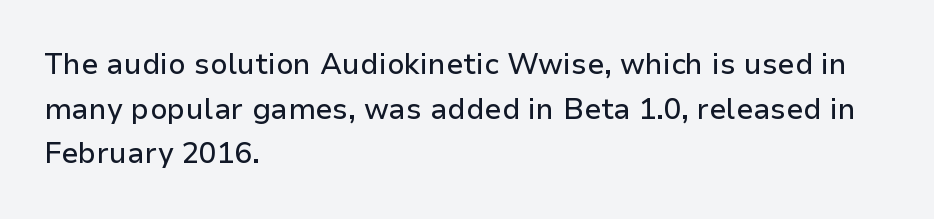
{"serif": "no", "italic": "no", "width": "normal", "stroke_contrast": "low", "x_height": "medium", "monospaced": "no", "underline": "no", "align": "left", "line_spacing": "normal", "line_spacing_ratio": 1.54, "letter_spacing": "normal", "letter_spacing_em": 0.0, "glyph_px": 29}
